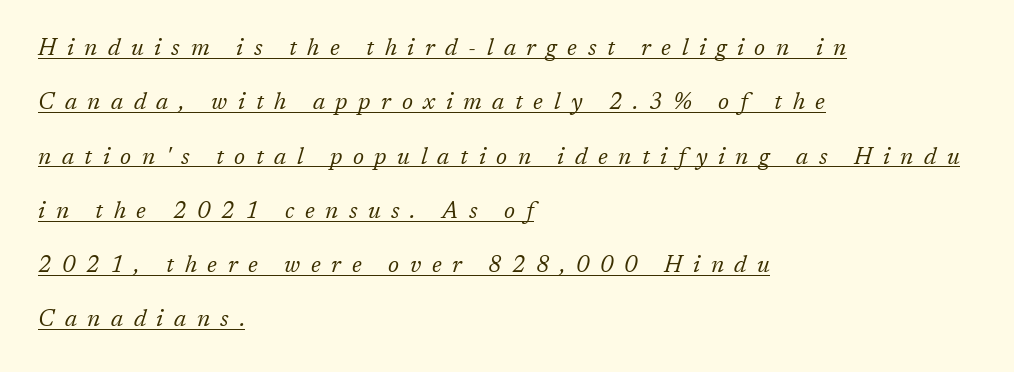
The image shows 23 px text type, italic (leaning right); set left-aligned, loose line spacing (2.36x), unusually wide letter spacing (+0.46 em), underlined.
